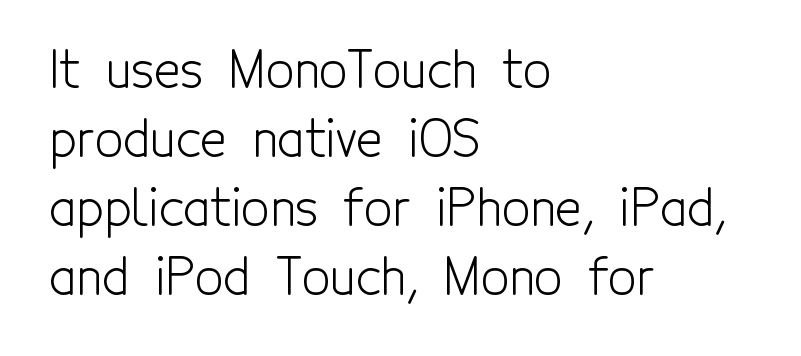
The block of text has a typical density, with ordinary space between rows. Each word holds together tightly as a unit, with standard inter-letter gaps. Is this a heavy cut? Hardly; it is regular or lighter. Typographically, this falls in the sans-serif category. When letters stand straight like this, we call the style roman or upright.
